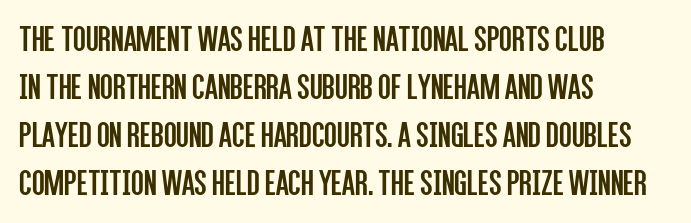
Q: Is the text bold? A: No.
Q: Is the text italic (slanted)? A: No, it is upright.
Q: Is the typeface a serif or a sans-serif typeface? A: Sans-serif.
Q: Is the text underlined? A: No.
Q: How is the paragraph aligned? A: Left-aligned.
Q: Is the spacing between letters normal or unusually wide? A: Normal.
Q: Is the spacing between lines tight, normal or loose? A: Normal.
Q: Width (condensed, normal, or wide)? A: Condensed.
Q: Stroke contrast? A: Low.
Q: x-height? A: Large.
Q: Monospaced? A: No.
